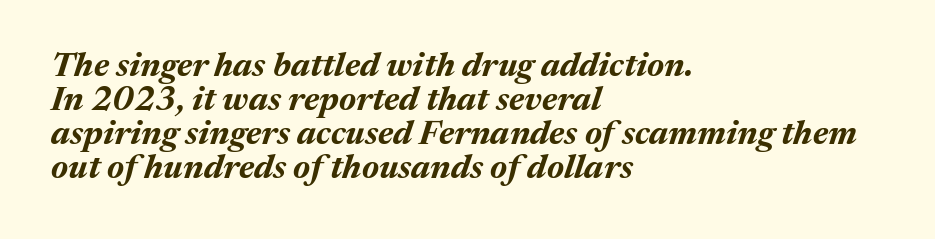
If you measured baseline to baseline, you'd find a short distance. The strip under each line holds only bare page. Chunky letters — that's bold for sure. Looks like regular typesetting: each glyph gets only the width it needs.
